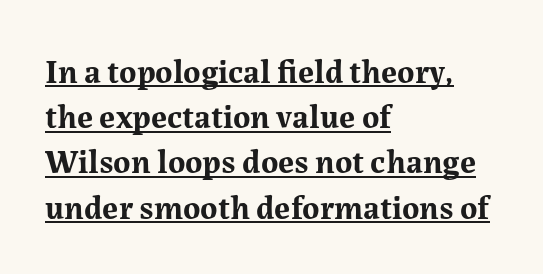
Typographically, this falls in the serif category. The designer left line spacing at the default. Layout note: lines flush left. A roman cut, with each character standing at attention.
